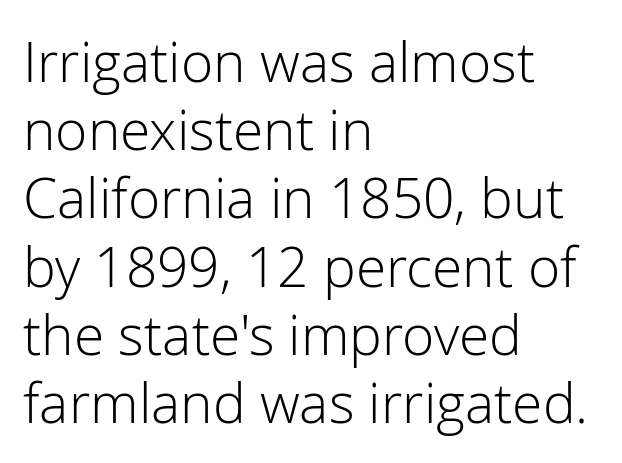
{"serif": "no", "italic": "no", "bold": "no", "weight": "light", "width": "normal", "stroke_contrast": "low", "x_height": "medium", "monospaced": "no", "underline": "no", "align": "left", "line_spacing_ratio": 1.24, "letter_spacing": "normal", "letter_spacing_em": 0.0, "glyph_px": 55}
